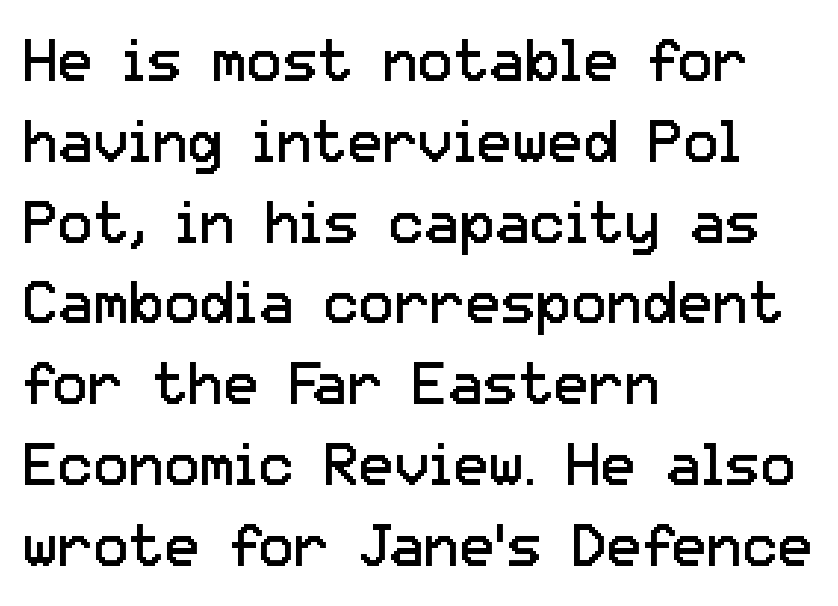
Grotesque or geometric, the face here clearly has no serifs. Quick note: underline off. The rendering uses natural spacing where letterforms have individual widths. Ascenders rise straight up at ninety degrees.
